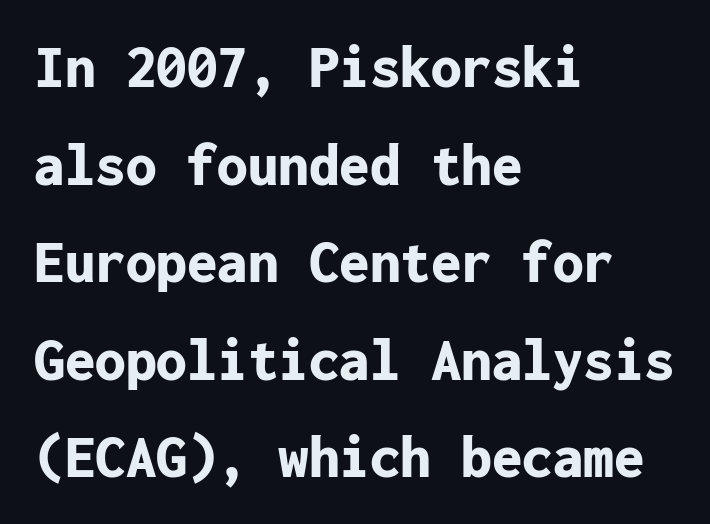
The image shows 61 px bold sans-serif type, upright, monospaced; set left-aligned, normal line spacing (1.6x), normal letter spacing, not underlined; low stroke contrast and a medium x-height.
